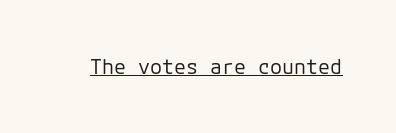
The image shows 20 px text type, upright; set normal letter spacing, underlined.
